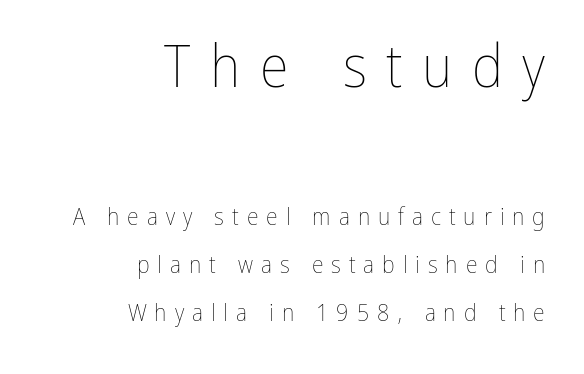
Q: Is the text bold? A: No.
Q: Is the text italic (slanted)? A: No, it is upright.
Q: Is the text underlined? A: No.
Q: How is the paragraph aligned? A: Right-aligned.
Q: Is the spacing between letters normal or unusually wide? A: Unusually wide.
Q: Is the spacing between lines tight, normal or loose? A: Loose.
Q: Which block of text is set in a larger size, the first (top) or the second (bottom)? A: The first (top) one.
Q: Width (condensed, normal, or wide)? A: Condensed.
Q: Stroke contrast? A: Low.
Q: x-height? A: Medium.
Q: Monospaced? A: No.
